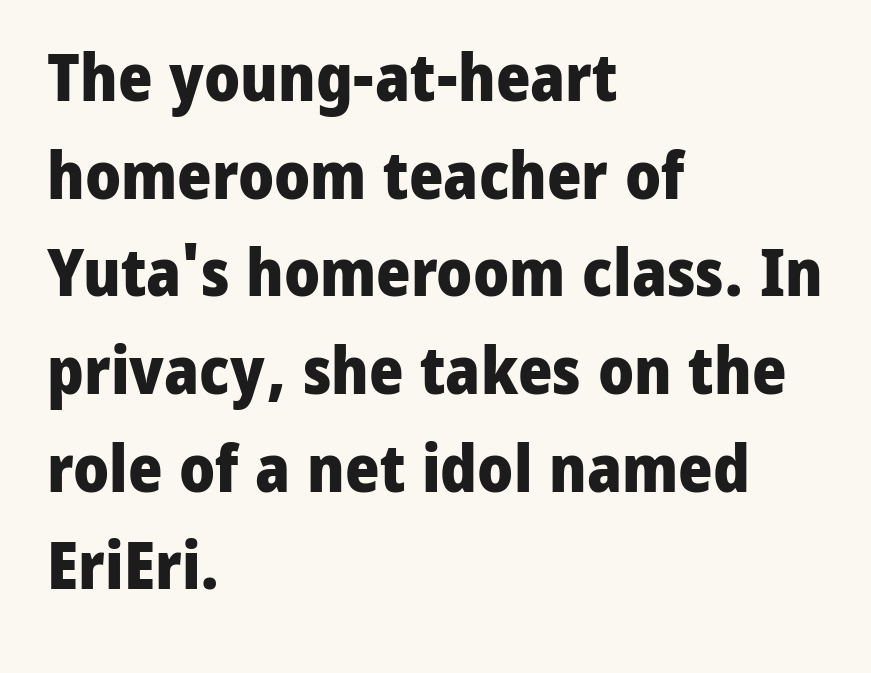
Quick note: not italic, upright. The lines in this sample share a left origin and differ only in where they stop. Emphasis by weight is at full strength: bold. Grotesque or geometric, the face here clearly has no serifs. The glyphs are unaccompanied by any horizontal stroke below them. The face used here is proportionally spaced, like ordinary book or web type.
